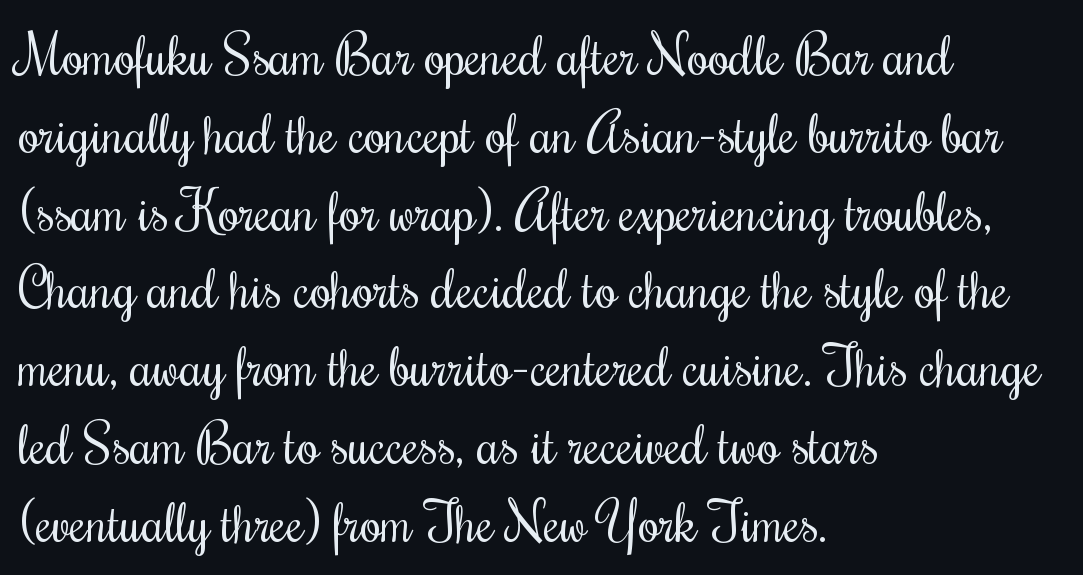
Q: Is the text bold? A: No.
Q: Is the text italic (slanted)? A: Yes.
Q: Is the typeface a serif or a sans-serif typeface? A: Serif.
Q: Is the text underlined? A: No.
Q: How is the paragraph aligned? A: Left-aligned.
Q: Is the spacing between letters normal or unusually wide? A: Normal.
Q: Is the spacing between lines tight, normal or loose? A: Normal.
Q: Width (condensed, normal, or wide)? A: Condensed.
Q: Stroke contrast? A: Medium.
Q: x-height? A: Small.
Q: Monospaced? A: No.
